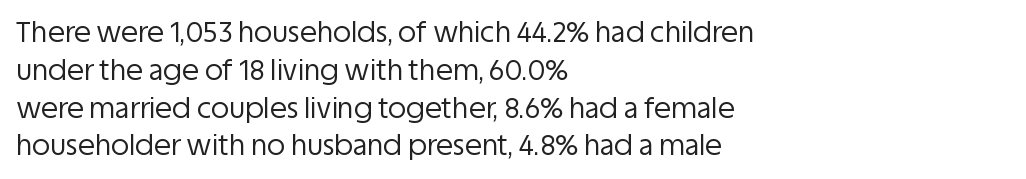
Each row of text sits above clean, open space. Unlike a traditional serif, this face leaves its strokes unadorned. Notice how the stems are strictly vertical — no italics here. Weight: regular or lighter. A typesetter would call this proportional, since set widths differ per character.
